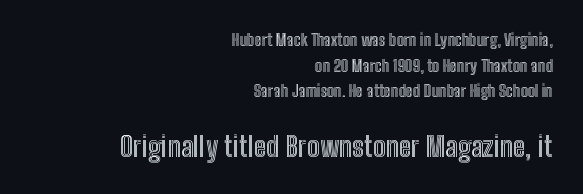
Q: Is the text italic (slanted)? A: No, it is upright.
Q: Is the text underlined? A: No.
Q: How is the paragraph aligned? A: Right-aligned.
Q: Is the spacing between letters normal or unusually wide? A: Normal.
Q: Is the spacing between lines tight, normal or loose? A: Normal.
Q: Which block of text is set in a larger size, the first (top) or the second (bottom)? A: The second (bottom) one.
Q: Width (condensed, normal, or wide)? A: Condensed.
Q: x-height? A: Medium.
Q: Monospaced? A: No.
